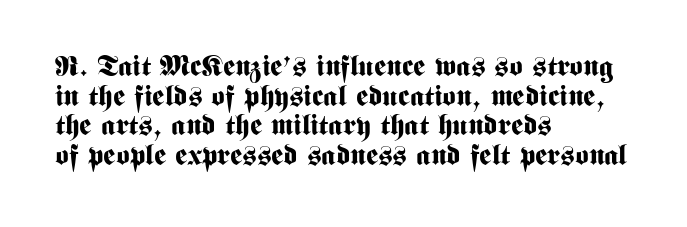
Q: Is the text bold? A: Yes.
Q: Is the text italic (slanted)? A: No, it is upright.
Q: Is the typeface a serif or a sans-serif typeface? A: Sans-serif.
Q: Is the text underlined? A: No.
Q: How is the paragraph aligned? A: Left-aligned.
Q: Is the spacing between letters normal or unusually wide? A: Normal.
Q: Is the spacing between lines tight, normal or loose? A: Tight.
Q: Width (condensed, normal, or wide)? A: Condensed.
Q: Stroke contrast? A: Medium.
Q: x-height? A: Medium.
Q: Monospaced? A: No.
